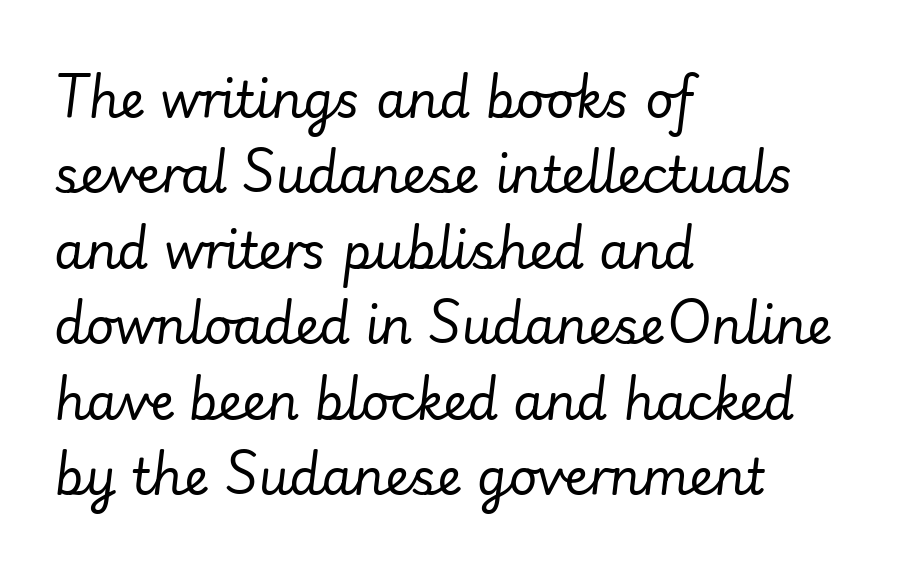
Heft: none added — not bold. Note the varied advance widths — an 'i' is clearly narrower than an 'm'. A typesetter would call this zero additional tracking. Quick note: italic.
